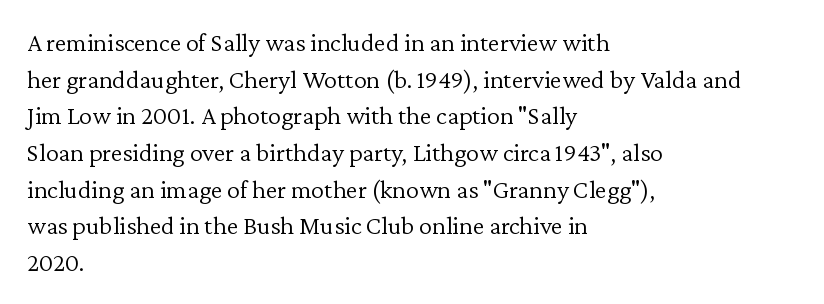
{"italic": "no", "bold": "no", "underline": "no", "align": "left", "line_spacing": "normal", "line_spacing_ratio": 1.41, "letter_spacing": "normal", "letter_spacing_em": 0.0, "glyph_px": 26}
